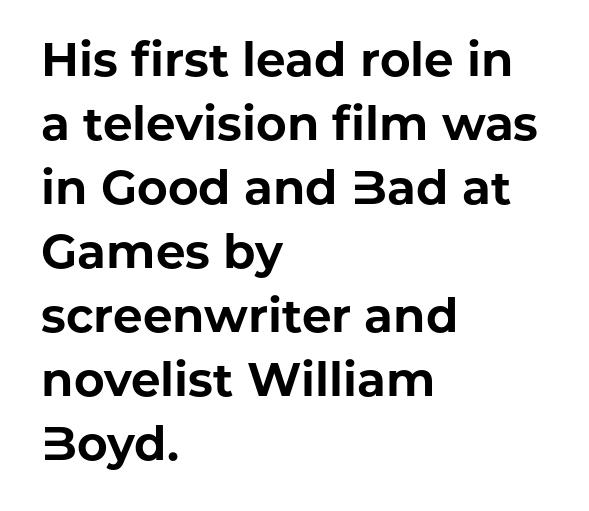
This sample keeps an unexceptional amount of space between lines. This is heavy type, rendered in bold. In terms of letterform style, serifs are entirely absent. The face used here is rendered with its standard letterfit.
